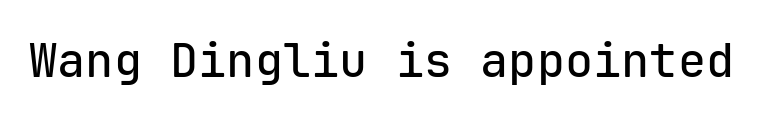
{"serif": "no", "italic": "no", "width": "normal", "stroke_contrast": "low", "x_height": "medium", "monospaced": "yes", "underline": "no", "letter_spacing": "normal", "letter_spacing_em": 0.0, "glyph_px": 47}
